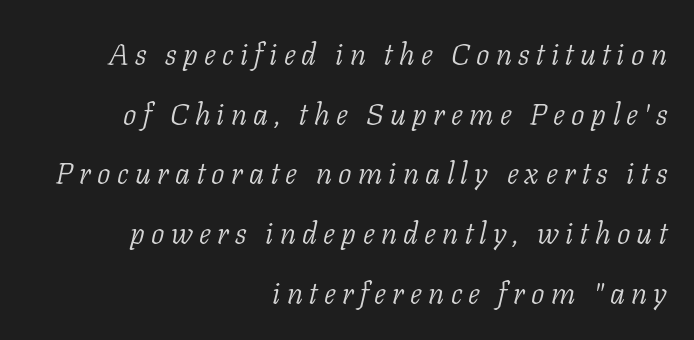
The image shows 30 px light serif type, italic (leaning right); set right-aligned, loose line spacing (1.99x), unusually wide letter spacing (+0.21 em), not underlined; low stroke contrast and a medium x-height.
